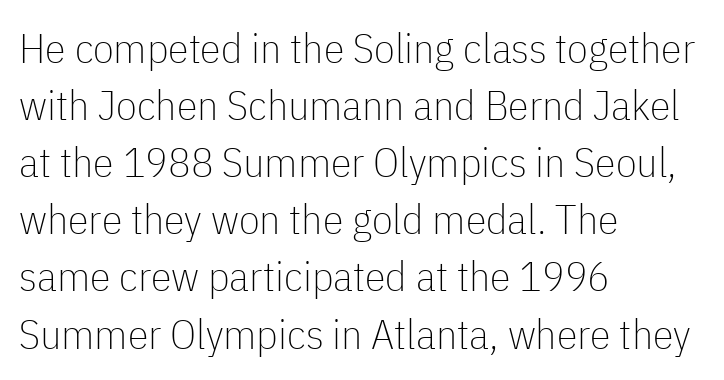
Regarding serifs, this sample does without them. Is this a fixed-width face? No — the glyphs have proportional, varying widths. Line beginnings align vertically; line endings do not. Any mark beneath the type? The region is blank.
